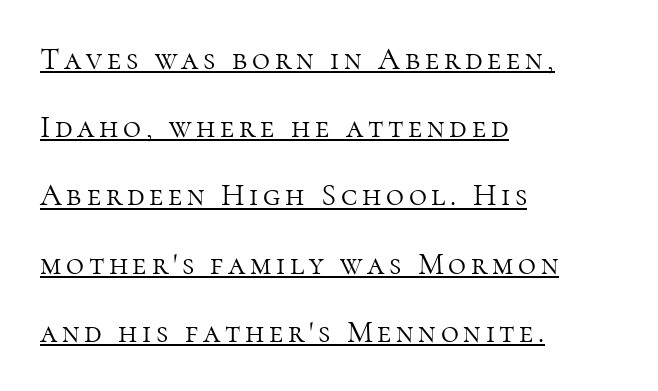
Q: Is the text bold? A: No.
Q: Is the text italic (slanted)? A: No, it is upright.
Q: Is the typeface a serif or a sans-serif typeface? A: Serif.
Q: Is the text underlined? A: Yes.
Q: How is the paragraph aligned? A: Left-aligned.
Q: Is the spacing between lines tight, normal or loose? A: Loose.
Q: Width (condensed, normal, or wide)? A: Normal.
Q: Stroke contrast? A: High.
Q: x-height? A: Medium.
Q: Monospaced? A: No.
